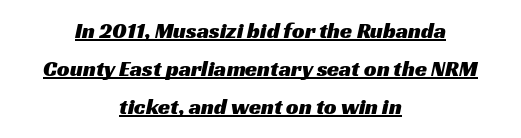
{"underline": "yes", "align": "center", "line_spacing_ratio": 1.73, "letter_spacing": "normal", "letter_spacing_em": 0.0, "glyph_px": 22}
